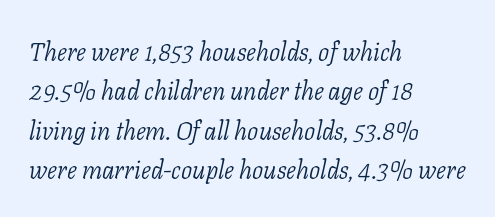
Q: Is the text bold? A: No.
Q: Is the text italic (slanted)? A: Yes, it leans right by about 11 degrees.
Q: Is the text underlined? A: No.
Q: How is the paragraph aligned? A: Left-aligned.
Q: Is the spacing between letters normal or unusually wide? A: Normal.
Q: Is the spacing between lines tight, normal or loose? A: Normal.
